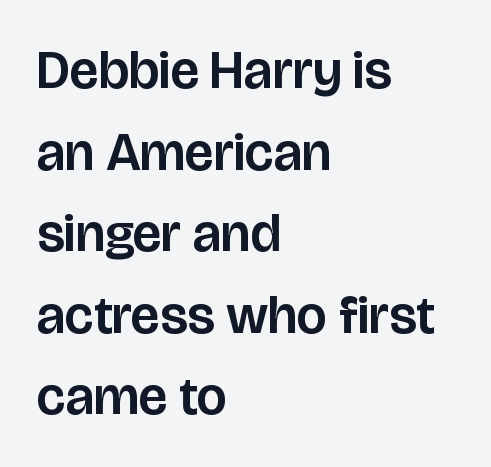
{"serif": "no", "italic": "no", "width": "normal", "stroke_contrast": "low", "x_height": "large", "monospaced": "no", "underline": "no", "align": "left", "line_spacing": "normal", "line_spacing_ratio": 1.51, "letter_spacing": "normal", "letter_spacing_em": 0.0, "glyph_px": 54}
